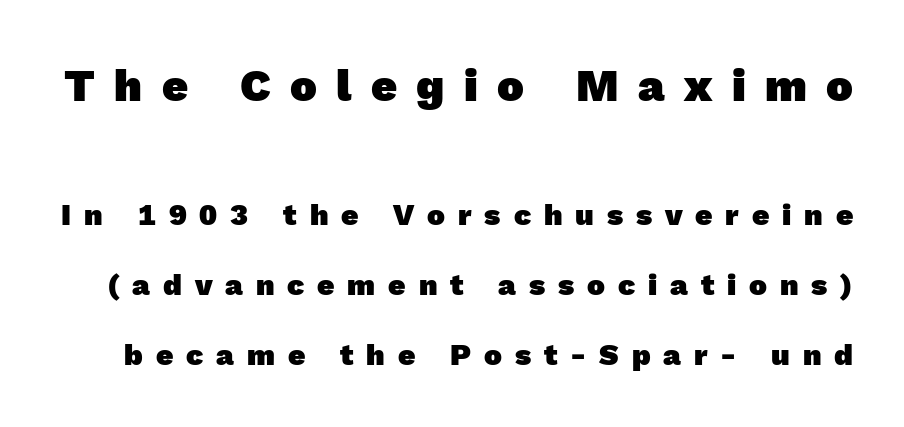
The image shows 45 px heavy sans-serif type; set loose line spacing (2.32x), unusually wide letter spacing (+0.43 em), not underlined; the first (top) block is 1.5x larger; a medium x-height.
